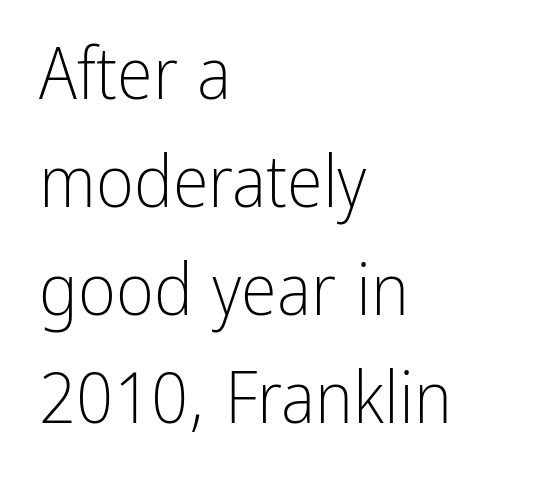
Q: Is the text bold? A: No.
Q: Is the text italic (slanted)? A: No, it is upright.
Q: Is the typeface a serif or a sans-serif typeface? A: Sans-serif.
Q: Is the text underlined? A: No.
Q: How is the paragraph aligned? A: Left-aligned.
Q: Is the spacing between letters normal or unusually wide? A: Normal.
Q: Is the spacing between lines tight, normal or loose? A: Normal.
Q: Width (condensed, normal, or wide)? A: Condensed.
Q: Stroke contrast? A: Low.
Q: x-height? A: Medium.
Q: Monospaced? A: No.
